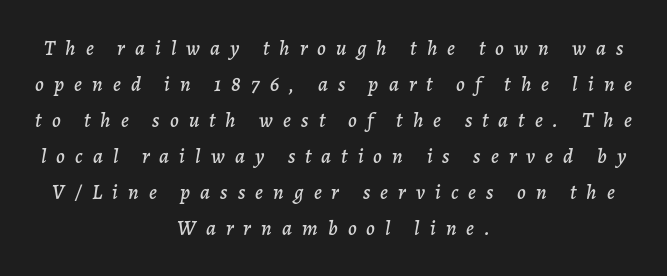
The image shows 21 px text type, italic (leaning right); set centered, line spacing 1.71x, unusually wide letter spacing (+0.48 em), not underlined.
